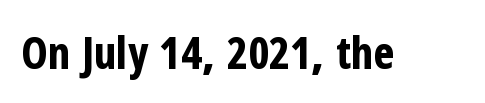
The image shows 44 px bold, condensed sans-serif type, upright; set normal letter spacing, not underlined; low stroke contrast and a medium x-height.
